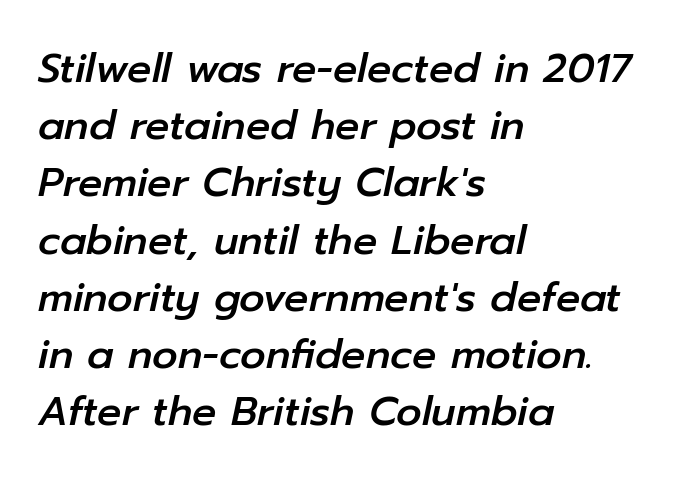
The image shows 40 px text type, italic (leaning right); set left-aligned, normal line spacing (1.43x), normal letter spacing, not underlined; low stroke contrast and a medium x-height.
